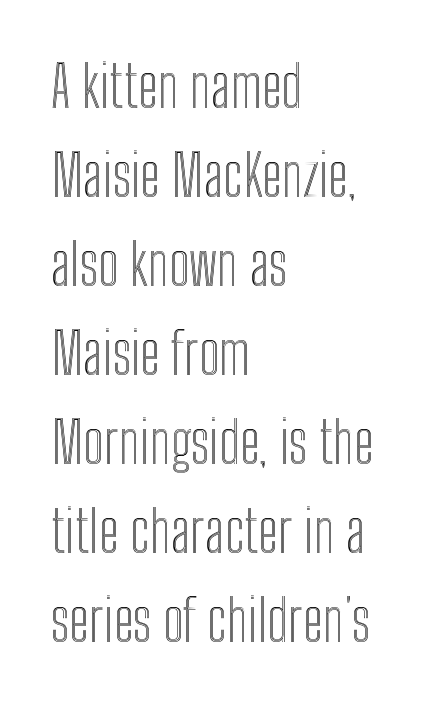
The image shows 57 px condensed type, upright; set left-aligned, normal line spacing (1.56x), normal letter spacing, not underlined; a medium x-height.
